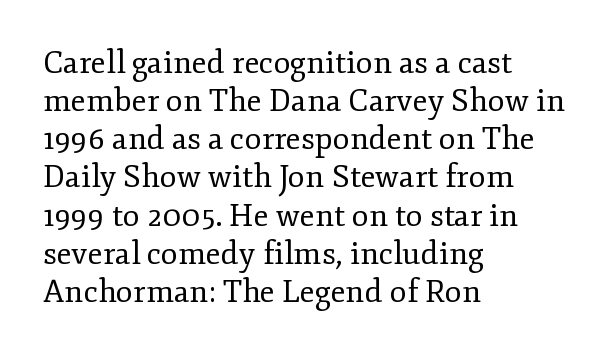
Do the letters lean? They stand straight. The face used here is proportionally spaced, like ordinary book or web type. Examine the stroke ends and you'll spot serifs. The type is set solid horizontally, with unmodified tracking. Bold? No — there's no thickening of the strokes. The passage is arranged the way most books set body copy — flush left.
